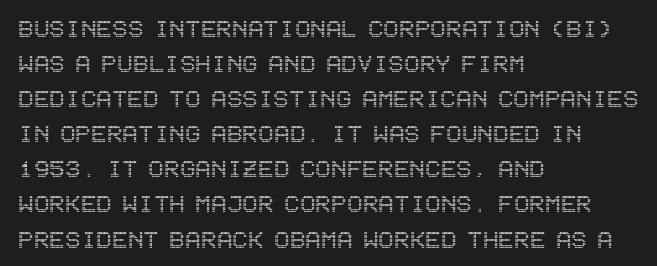
The specimen omits any rule beneath the text block's lines. These lines were composed using upright roman letters. Does the copy run flush right? No — it runs flush left. The letterforms sit shoulder to shoulder at normal distance.
